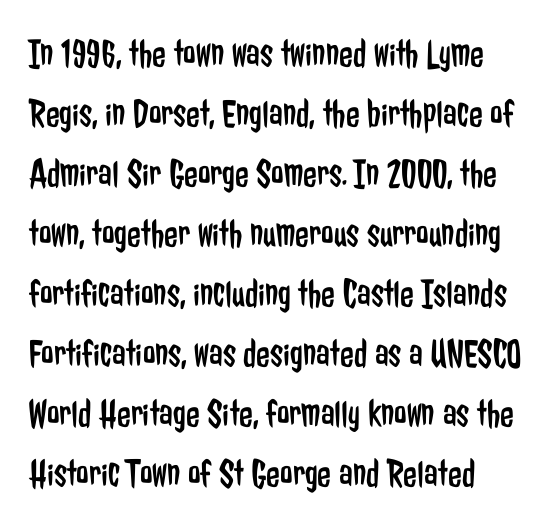
Q: Is the text bold? A: No.
Q: Is the text italic (slanted)? A: No, it is upright.
Q: Is the typeface a serif or a sans-serif typeface? A: Sans-serif.
Q: Is the text underlined? A: No.
Q: How is the paragraph aligned? A: Left-aligned.
Q: Is the spacing between letters normal or unusually wide? A: Normal.
Q: Is the spacing between lines tight, normal or loose? A: Normal.
Q: Width (condensed, normal, or wide)? A: Condensed.
Q: Stroke contrast? A: Low.
Q: x-height? A: Medium.
Q: Monospaced? A: No.
